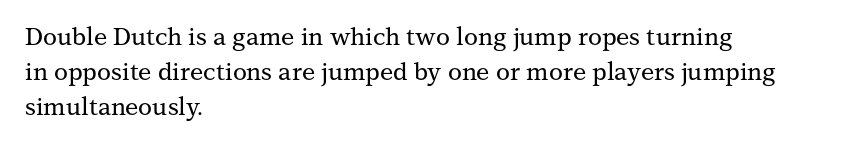
The image shows 24 px text type, upright; set left-aligned, normal line spacing (1.45x), normal letter spacing, not underlined.
